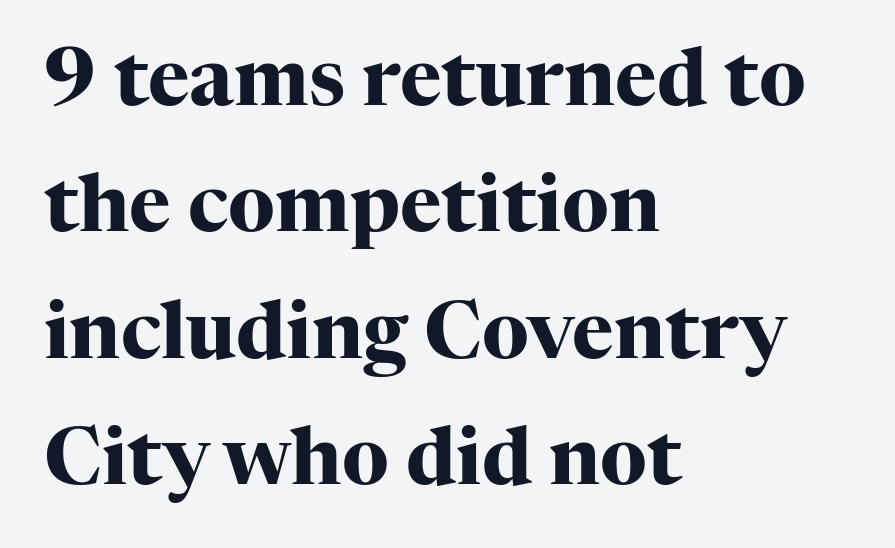
Nobody touched the tracking dial on this one. The typography opts for an upright posture over an oblique one. The glyphs in this specimen are seriffed. The string is rendered with underlining switched off. The passage shown is emphatically bold.
